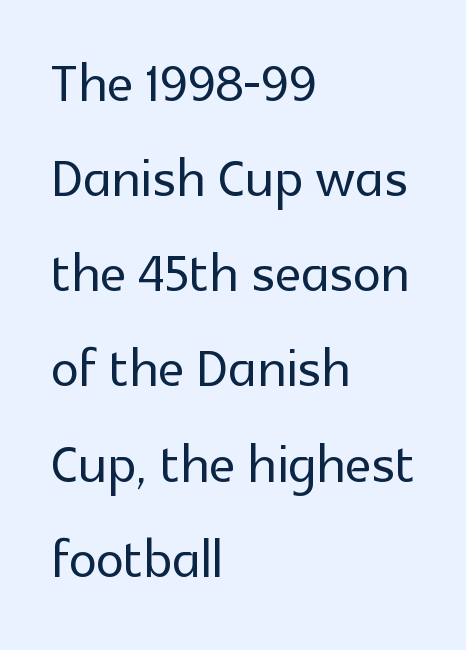
No italicization has been applied; the sample stays upright. This sample uses a sans-serif face. Line spacing here is normal. Quick note: underline off.
